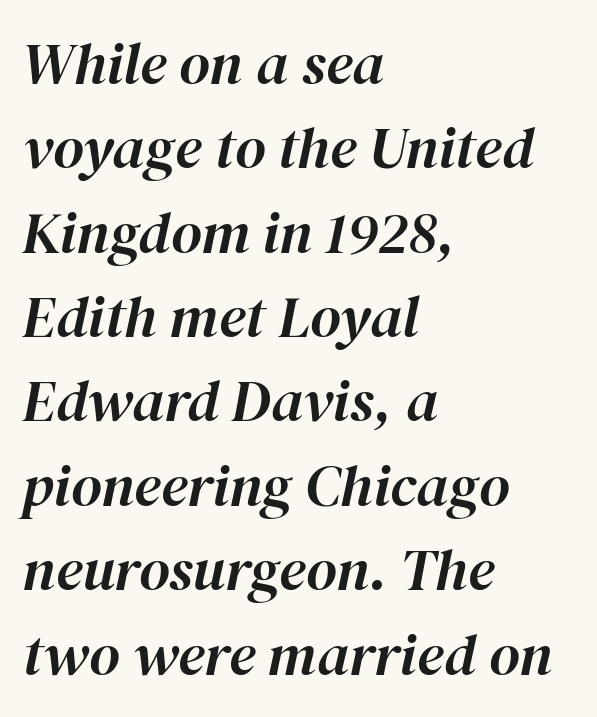
{"italic": "yes", "lean": "right", "slant_degrees": 12, "width": "normal", "stroke_contrast": "high", "x_height": "medium", "monospaced": "no", "underline": "no", "align": "left", "line_spacing": "normal", "line_spacing_ratio": 1.43, "letter_spacing": "normal", "letter_spacing_em": 0.0, "glyph_px": 59}
